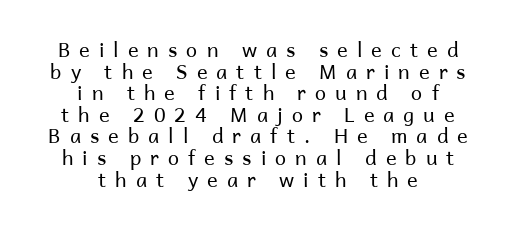
The image shows 20 px text type, upright; set centered, tight line spacing (1.08x), unusually wide letter spacing (+0.45 em), not underlined.
